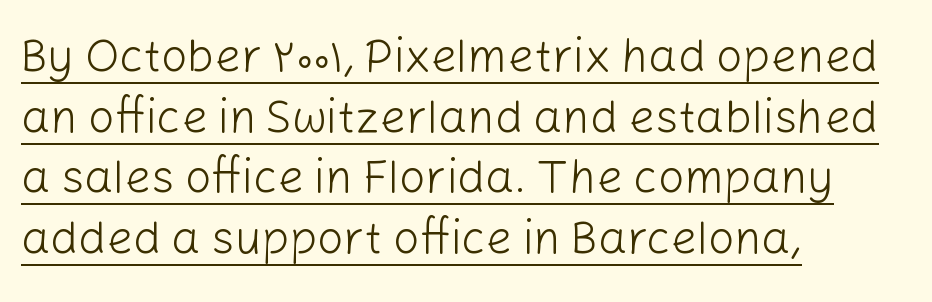
The image shows 46 px light sans-serif type, upright; set left-aligned, normal line spacing (1.32x), normal letter spacing, underlined; low stroke contrast and a medium x-height.
